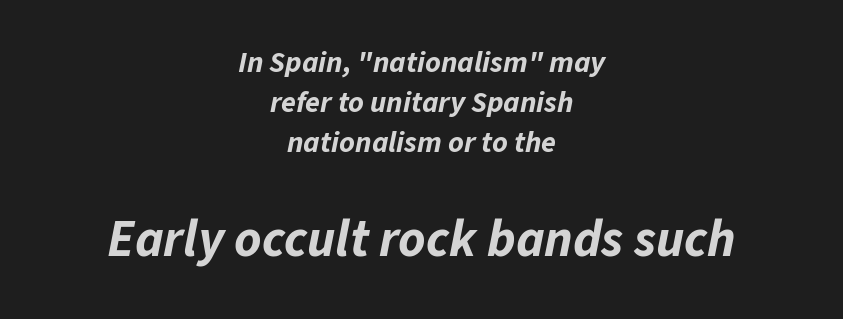
Characters follow at the spacing the type designer built in. The words here are not underlined. These words are printed bold, with thick strokes throughout. Is there much room between lines? A standard amount, neither cramped nor airy. Character widths vary here, with narrow letters taking less room than wide ones.
